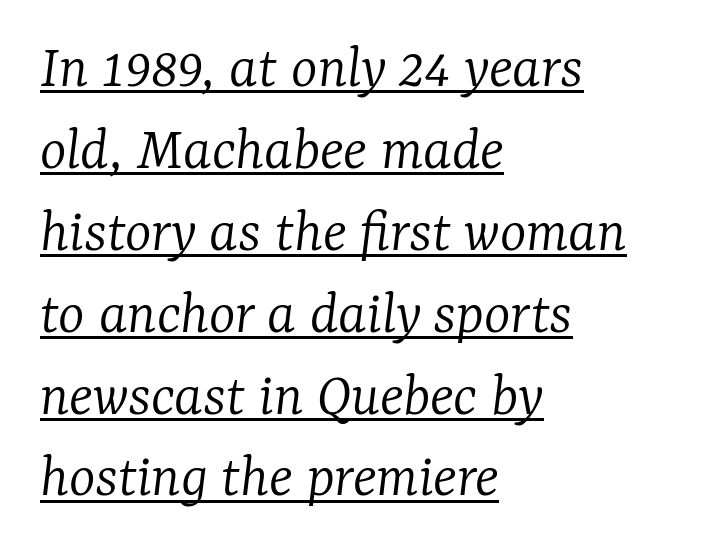
{"serif": "yes", "italic": "yes", "lean": "right", "slant_degrees": 7, "bold": "no", "weight": "light", "width": "normal", "stroke_contrast": "low", "x_height": "medium", "monospaced": "no", "underline": "yes", "align": "left", "line_spacing": "normal", "line_spacing_ratio": 1.3, "letter_spacing": "normal", "letter_spacing_em": 0.0, "glyph_px": 63}
